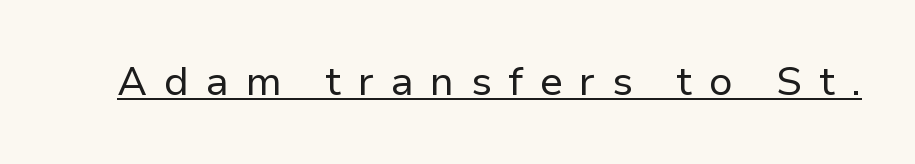
Q: Is the text bold? A: No.
Q: Is the text italic (slanted)? A: No, it is upright.
Q: Is the typeface a serif or a sans-serif typeface? A: Sans-serif.
Q: Is the text underlined? A: Yes.
Q: Is the spacing between letters normal or unusually wide? A: Unusually wide.
Q: Width (condensed, normal, or wide)? A: Normal.
Q: Stroke contrast? A: Low.
Q: x-height? A: Medium.
Q: Monospaced? A: No.
